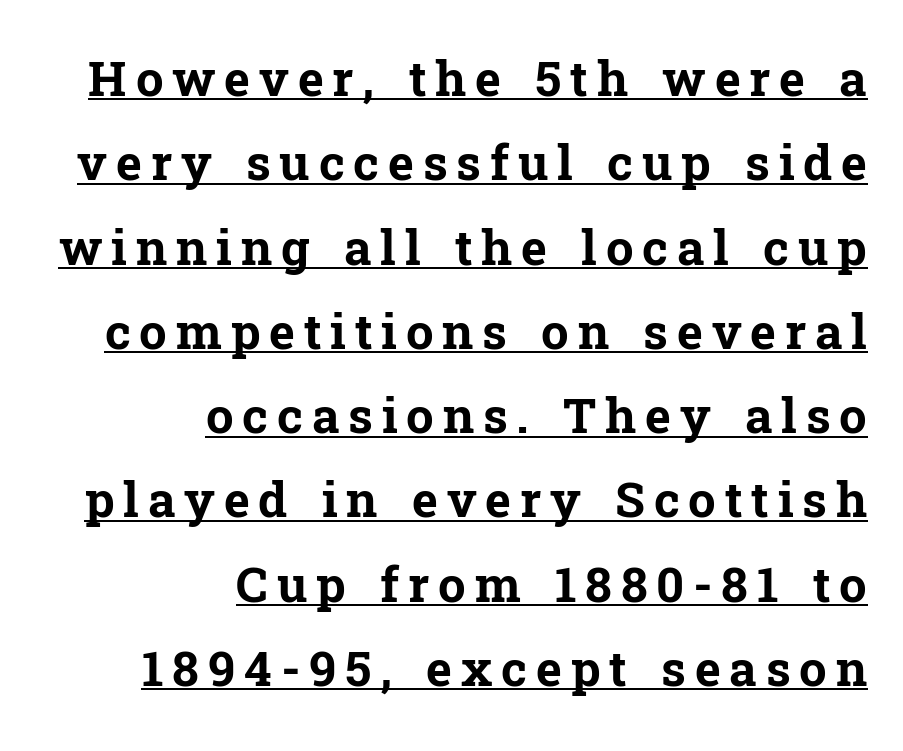
Q: Is the text bold? A: Yes.
Q: Is the text italic (slanted)? A: No, it is upright.
Q: Is the typeface a serif or a sans-serif typeface? A: Serif.
Q: Is the text underlined? A: Yes.
Q: How is the paragraph aligned? A: Right-aligned.
Q: Width (condensed, normal, or wide)? A: Normal.
Q: Stroke contrast? A: Low.
Q: x-height? A: Medium.
Q: Monospaced? A: No.
